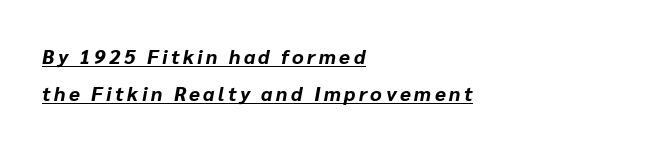
The image shows 20 px bold type, italic (leaning right); set left-aligned, line spacing 1.84x, underlined.
